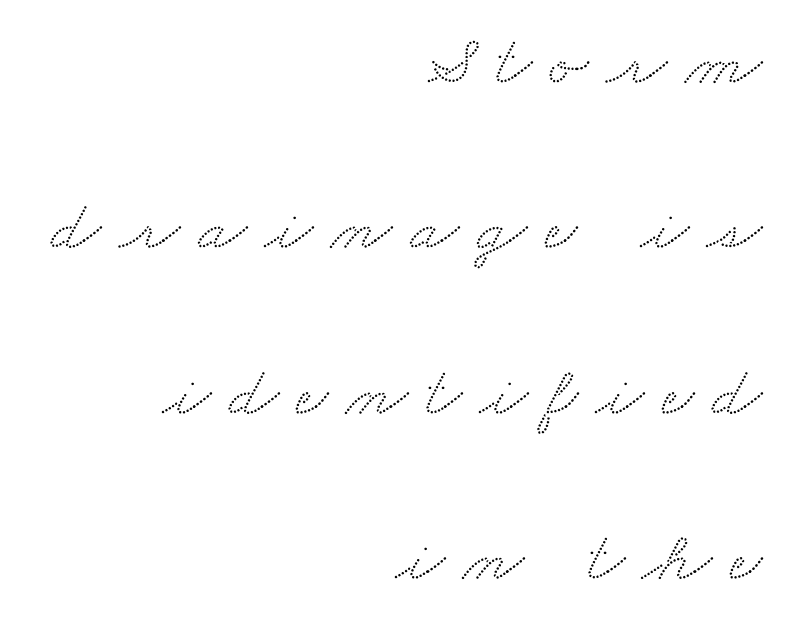
The image shows 71 px wide serif type; set right-aligned, loose line spacing (2.33x), unusually wide letter spacing (+0.25 em), not underlined; medium stroke contrast and a small x-height.
